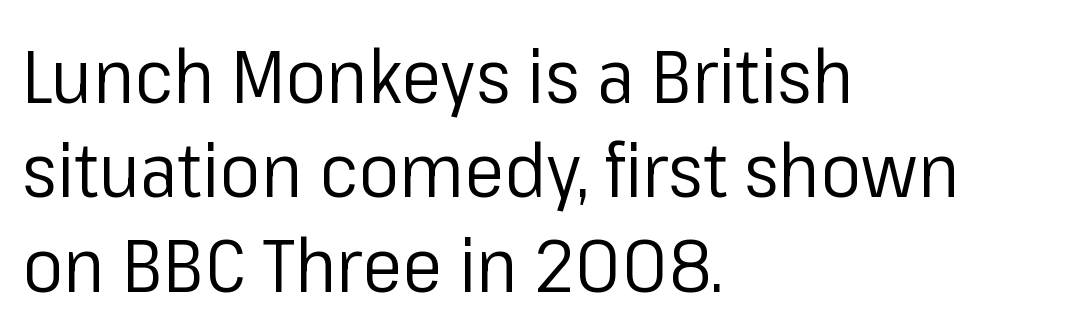
The image shows 75 px regular-weight sans-serif type, upright; set left-aligned, normal line spacing (1.26x), normal letter spacing, not underlined; low stroke contrast and a medium x-height.
